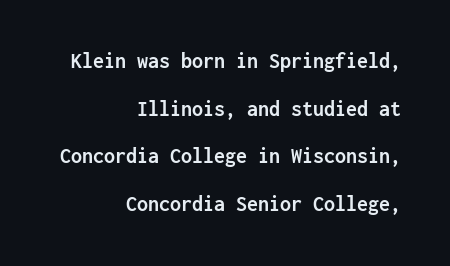
The image shows 22 px bold type, upright; set right-aligned, loose line spacing (2.17x), normal letter spacing, not underlined.
